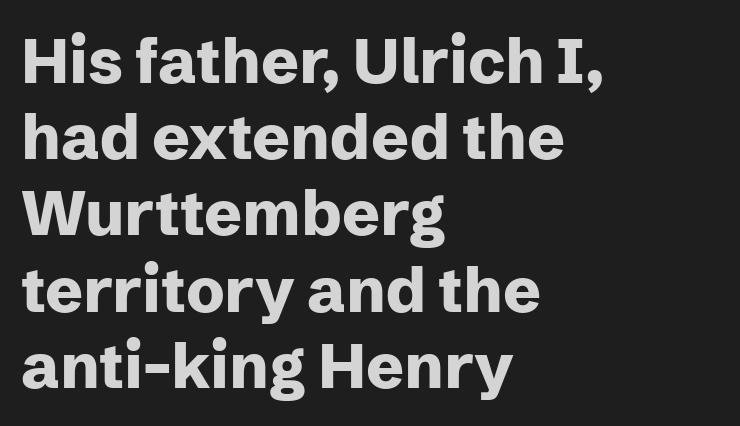
The rendering keeps characters at their native spacing. This rendering features lettering with no underline. The passage is arranged the way most books set body copy — flush left. These lines carry a lot of weight — the face is fully bold. Spacing verdict: proportional, widths tailored to each character. Does the type have serifs? No, each stem ends abruptly.
